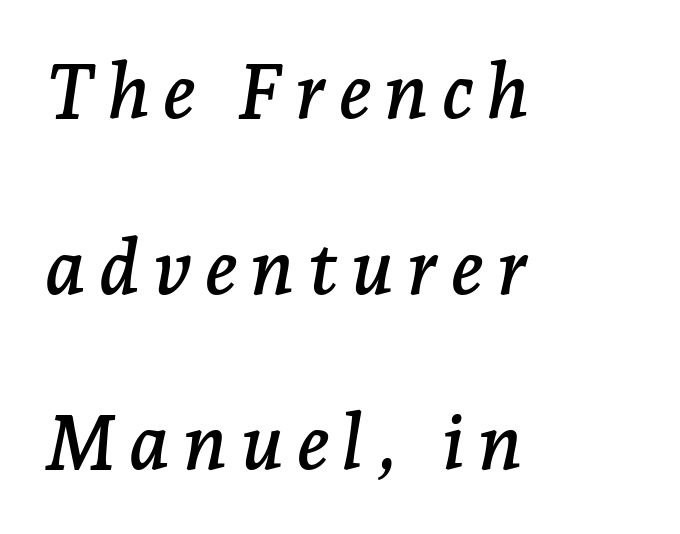
{"serif": "yes", "italic": "yes", "lean": "right", "slant_degrees": 7, "width": "normal", "stroke_contrast": "low", "x_height": "medium", "monospaced": "no", "underline": "no", "align": "left", "line_spacing": "loose", "line_spacing_ratio": 2.28, "glyph_px": 77}
